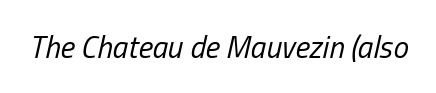
The face used here is rendered with its standard letterfit. The specimen omits any rule beneath the text block's lines. The face used here has a pronounced slope to its letters. The rendering uses natural spacing where letterforms have individual widths. Summary of weight: not heavy and not bold.
